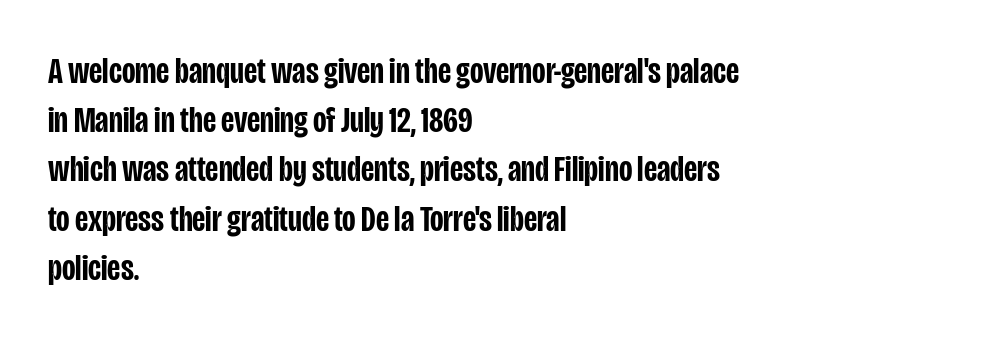
Q: Is the text bold? A: Semi-bold.
Q: Is the text italic (slanted)? A: No, it is upright.
Q: Is the typeface a serif or a sans-serif typeface? A: Sans-serif.
Q: Is the text underlined? A: No.
Q: How is the paragraph aligned? A: Left-aligned.
Q: Is the spacing between letters normal or unusually wide? A: Normal.
Q: Is the spacing between lines tight, normal or loose? A: Normal.
Q: Width (condensed, normal, or wide)? A: Condensed.
Q: Stroke contrast? A: Low.
Q: x-height? A: Large.
Q: Monospaced? A: No.
